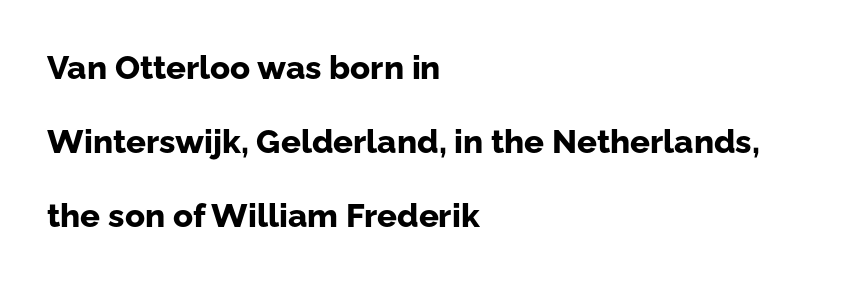
{"serif": "no", "italic": "no", "bold": "yes", "weight": "bold", "width": "normal", "stroke_contrast": "low", "x_height": "medium", "monospaced": "no", "underline": "no", "align": "left", "line_spacing": "loose", "line_spacing_ratio": 2.25, "letter_spacing": "normal", "letter_spacing_em": 0.0, "glyph_px": 33}
